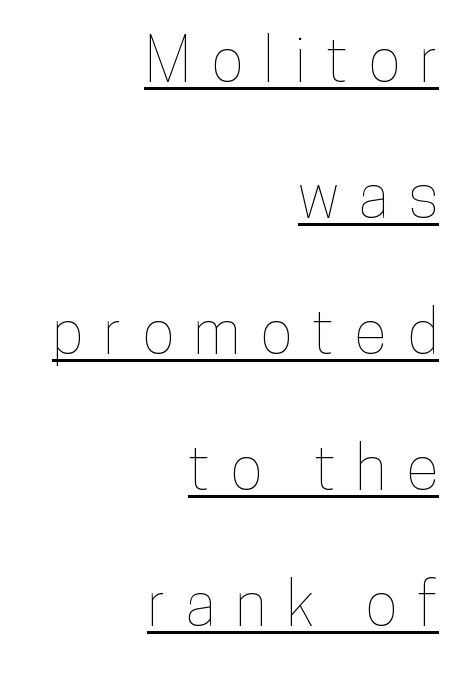
{"italic": "no", "width": "condensed", "stroke_contrast": "low", "x_height": "medium", "monospaced": "no", "underline": "yes", "align": "right", "line_spacing": "loose", "line_spacing_ratio": 2.23, "letter_spacing": "wide", "letter_spacing_em": 0.33, "glyph_px": 61}
